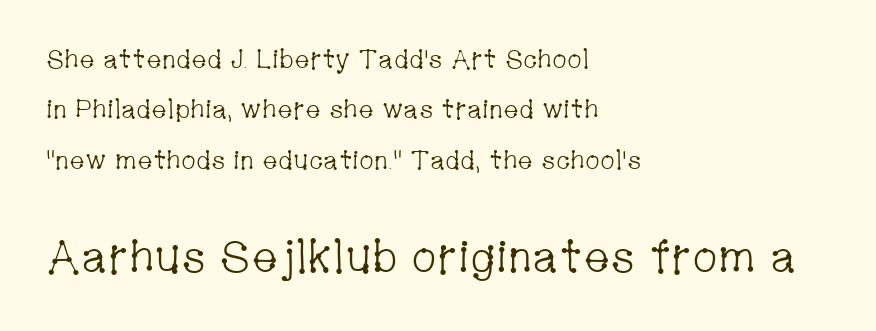
Q: Is the text bold? A: No.
Q: Is the text italic (slanted)? A: No, it is upright.
Q: Is the typeface a serif or a sans-serif typeface? A: Serif.
Q: Is the text underlined? A: No.
Q: How is the paragraph aligned? A: Left-aligned.
Q: Is the spacing between letters normal or unusually wide? A: Normal.
Q: Is the spacing between lines tight, normal or loose? A: Loose.
Q: Which block of text is set in a larger size, the first (top) or the second (bottom)? A: The second (bottom) one.
Q: Width (condensed, normal, or wide)? A: Condensed.
Q: Stroke contrast? A: Low.
Q: x-height? A: Medium.
Q: Monospaced? A: No.
